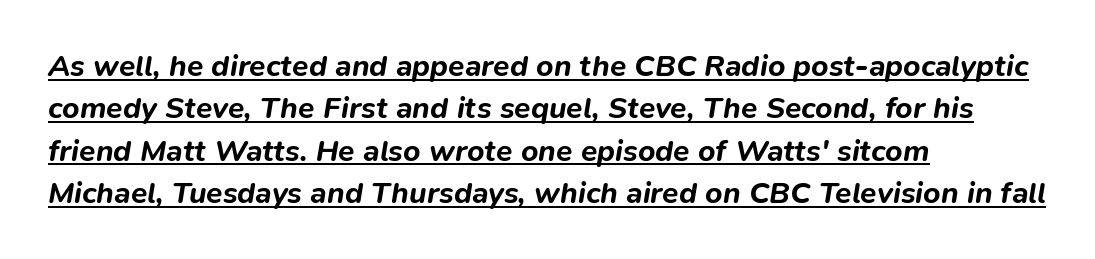
It's the slanting kind of type. Students, note that the glyphs here touch the page at normal intervals. The passage shown is underscored from start to finish. Pretty heavy lettering here — definitely bold. Whoever set this chose a conventional vertical rhythm. Line beginnings align vertically; line endings do not.
